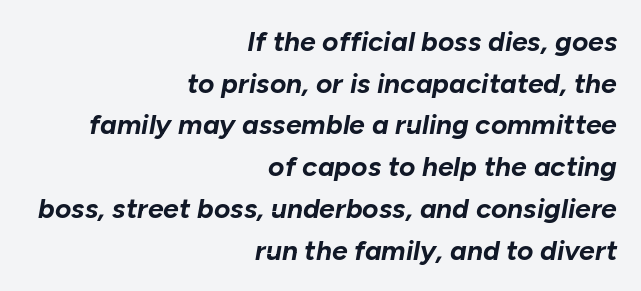
{"italic": "yes", "lean": "right", "slant_degrees": 10, "bold": "yes", "weight": "bold", "width": "normal", "stroke_contrast": "low", "x_height": "medium", "monospaced": "no", "underline": "no", "align": "right", "line_spacing": "normal", "line_spacing_ratio": 1.49, "letter_spacing": "normal", "letter_spacing_em": 0.0, "glyph_px": 28}
